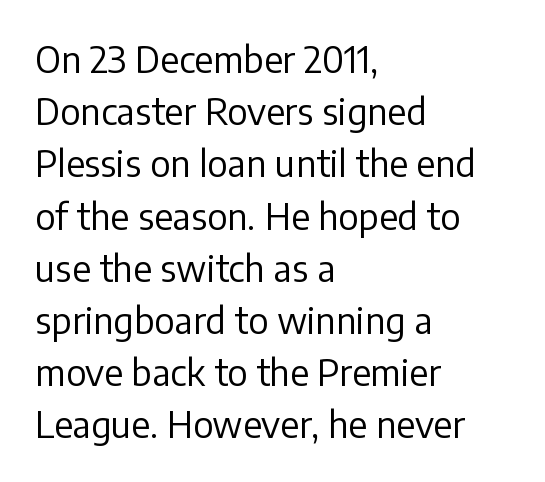
The image shows 36 px regular-weight sans-serif type, upright; set left-aligned, normal line spacing (1.45x), normal letter spacing, not underlined; low stroke contrast and a medium x-height.
